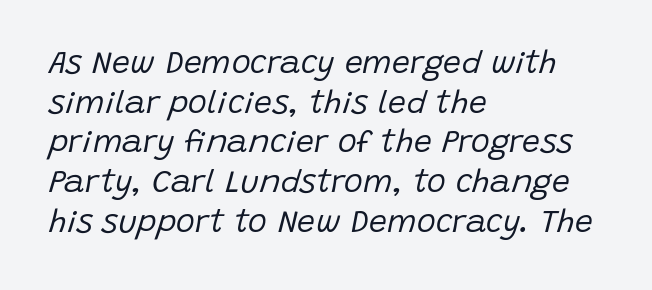
The image shows 32 px regular-weight type, italic (leaning right); set left-aligned, line spacing 1.24x, normal letter spacing, not underlined; low stroke contrast and a large x-height.
